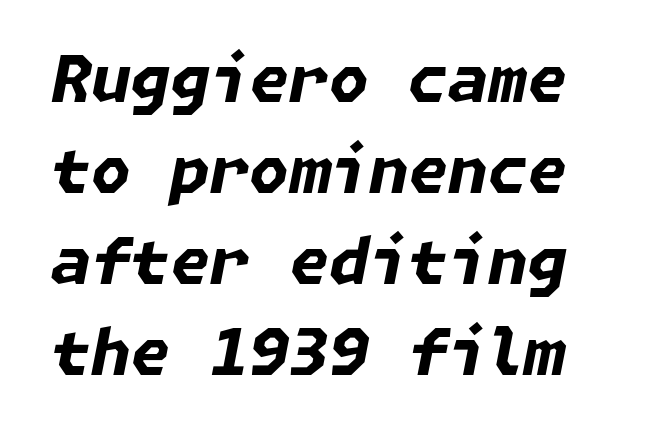
The image shows 64 px bold type, italic (leaning right); set normal line spacing (1.42x), normal letter spacing, not underlined; low stroke contrast and a medium x-height.
